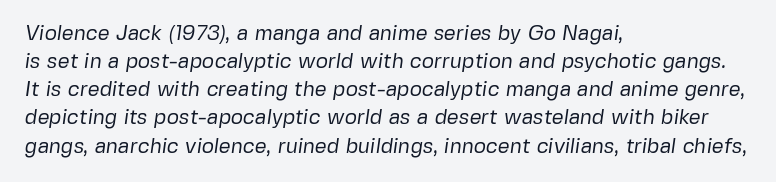
Default kerning and tracking; the words read as compact shapes. A normal amount of white space separates one row of letters from the next. Does the copy run flush right? No — it runs flush left. Plain, unruled lines of type.
